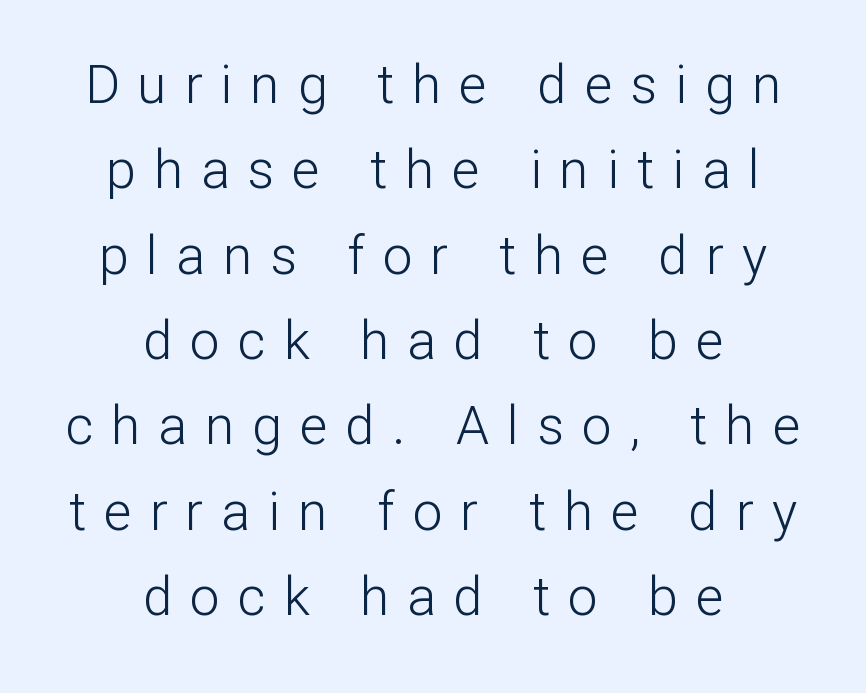
Q: Is the text bold? A: No.
Q: Is the text italic (slanted)? A: No, it is upright.
Q: Is the typeface a serif or a sans-serif typeface? A: Sans-serif.
Q: Is the text underlined? A: No.
Q: How is the paragraph aligned? A: Centered.
Q: Is the spacing between letters normal or unusually wide? A: Unusually wide.
Q: Is the spacing between lines tight, normal or loose? A: Normal.
Q: Width (condensed, normal, or wide)? A: Normal.
Q: Stroke contrast? A: Low.
Q: x-height? A: Medium.
Q: Monospaced? A: No.
